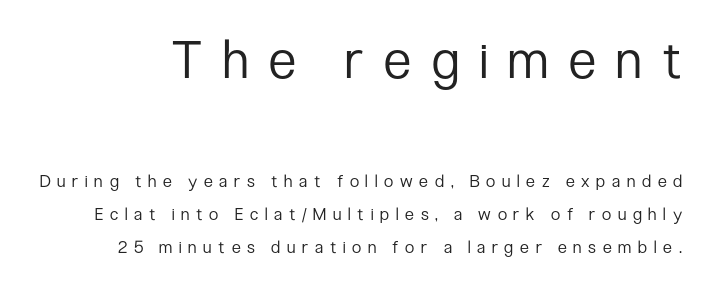
{"serif": "no", "italic": "no", "bold": "no", "weight": "regular", "width": "condensed", "stroke_contrast": "low", "x_height": "medium", "monospaced": "no", "underline": "no", "line_spacing": "loose", "line_spacing_ratio": 1.93, "letter_spacing": "wide", "letter_spacing_em": 0.4, "larger_block": "first", "size_ratio": 3.06, "glyph_px": 52}
